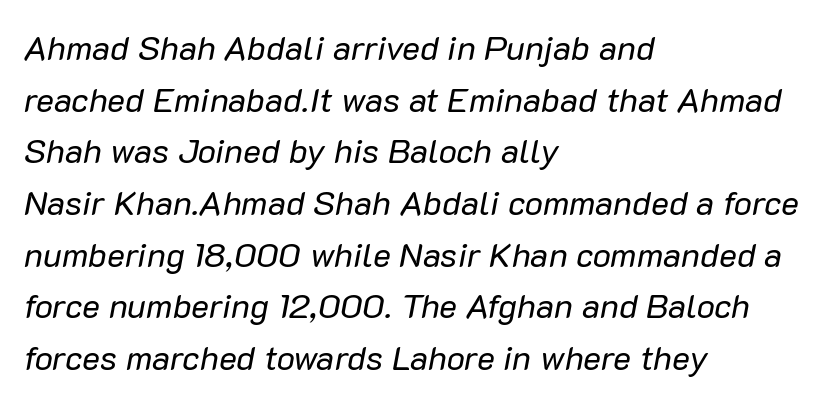
Evenly set lines give the paragraph a standard silhouette. The foot of each line stays bare and open. Horizontal alignment here is leftward, the default for most running prose. Do the characters align in a grid? No, the font is proportional. Characters follow at the spacing the type designer built in. Weight: in the light-to-regular range.
